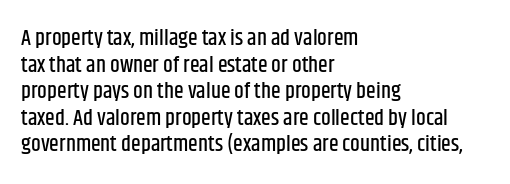
Q: Is the text italic (slanted)? A: No, it is upright.
Q: Is the text underlined? A: No.
Q: How is the paragraph aligned? A: Left-aligned.
Q: Is the spacing between letters normal or unusually wide? A: Normal.
